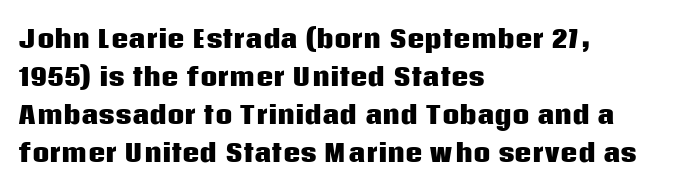
The image shows 24 px bold type, upright; set left-aligned, normal line spacing (1.58x), normal letter spacing, not underlined.
